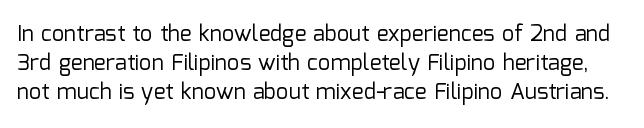
Nobody touched the tracking dial on this one. The face looks like a standard text weight, possibly lighter. Nobody drew a line under any word here. Reading down the column, the eye jumps a familiar distance to each next line. The letters stand upright; this is a roman face.
